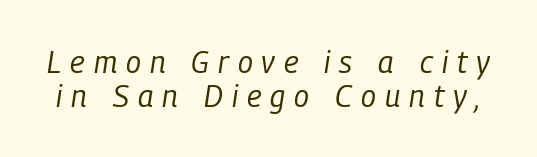
Q: Is the text bold? A: No.
Q: Is the text italic (slanted)? A: Yes, it leans right by about 9 degrees.
Q: Is the text underlined? A: No.
Q: Is the spacing between letters normal or unusually wide? A: Unusually wide.
Q: Is the spacing between lines tight, normal or loose? A: Tight.
Q: Width (condensed, normal, or wide)? A: Condensed.
Q: Stroke contrast? A: Low.
Q: x-height? A: Medium.
Q: Monospaced? A: No.
